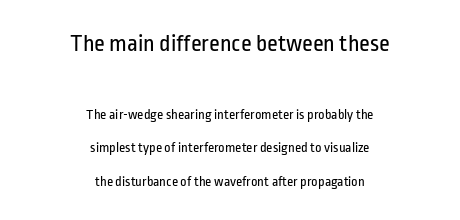
The image shows 24 px text type, upright; set centered, loose line spacing (2.4x), normal letter spacing, not underlined; the first (top) block is 1.71x larger.
